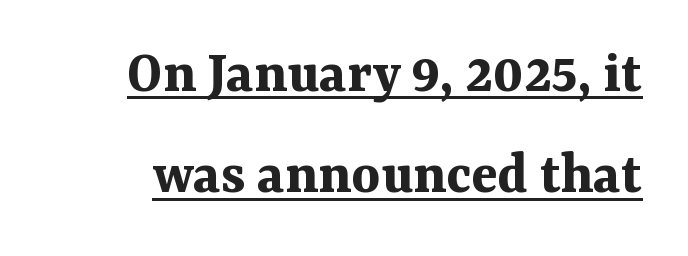
The image shows 61 px bold serif type, upright; set normal line spacing (1.66x), normal letter spacing, underlined; medium stroke contrast and a medium x-height.
